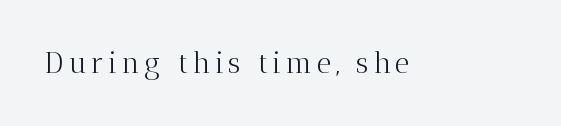
Q: Is the text bold? A: No.
Q: Is the text italic (slanted)? A: No, it is upright.
Q: Is the typeface a serif or a sans-serif typeface? A: Serif.
Q: Is the text underlined? A: No.
Q: Width (condensed, normal, or wide)? A: Normal.
Q: Stroke contrast? A: Medium.
Q: x-height? A: Medium.
Q: Monospaced? A: No.
